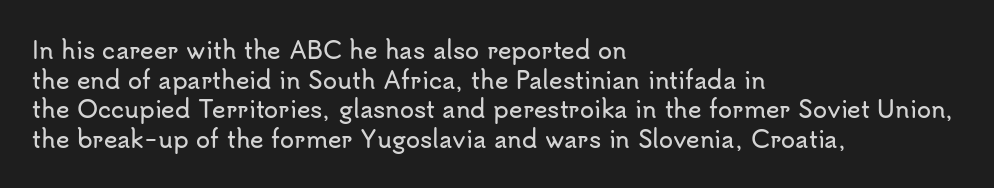
The image shows 23 px text type, upright; set left-aligned, normal line spacing (1.29x), normal letter spacing, not underlined.
